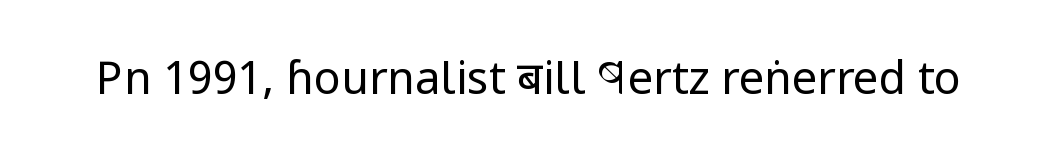
The image shows 45 px regular-weight, condensed sans-serif type, upright; set normal letter spacing, not underlined; low stroke contrast and a large x-height.
